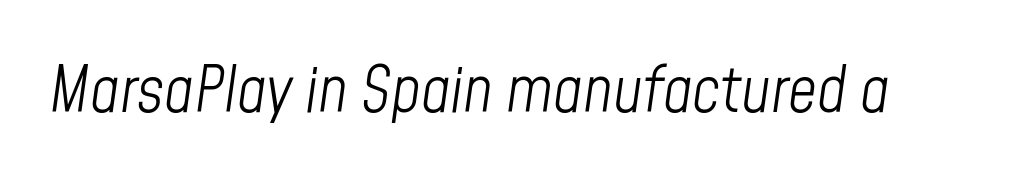
Q: Is the text bold? A: No.
Q: Is the text italic (slanted)? A: Yes, it leans right by about 8 degrees.
Q: Is the text underlined? A: No.
Q: Is the spacing between letters normal or unusually wide? A: Normal.
Q: Width (condensed, normal, or wide)? A: Condensed.
Q: Stroke contrast? A: Low.
Q: x-height? A: Medium.
Q: Monospaced? A: No.
